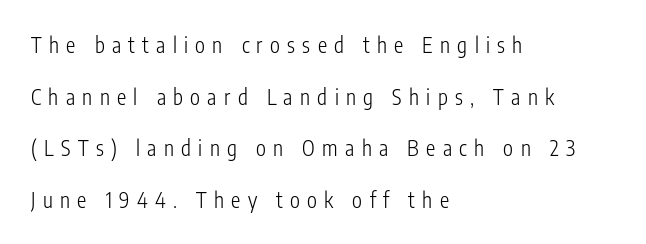
{"italic": "no", "bold": "no", "underline": "no", "align": "left", "line_spacing": "loose", "line_spacing_ratio": 2.46, "letter_spacing": "wide", "letter_spacing_em": 0.35, "glyph_px": 21}
